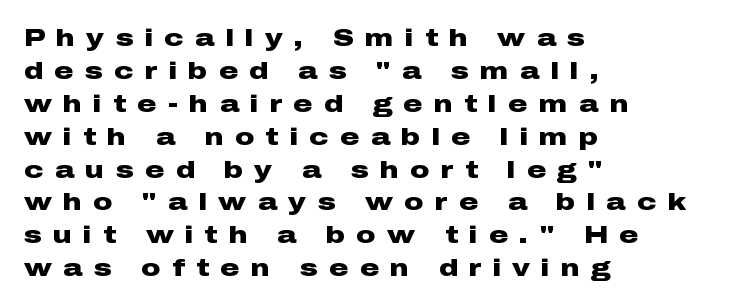
The image shows 24 px bold type, upright; set left-aligned, normal line spacing (1.37x), unusually wide letter spacing (+0.47 em), not underlined.
